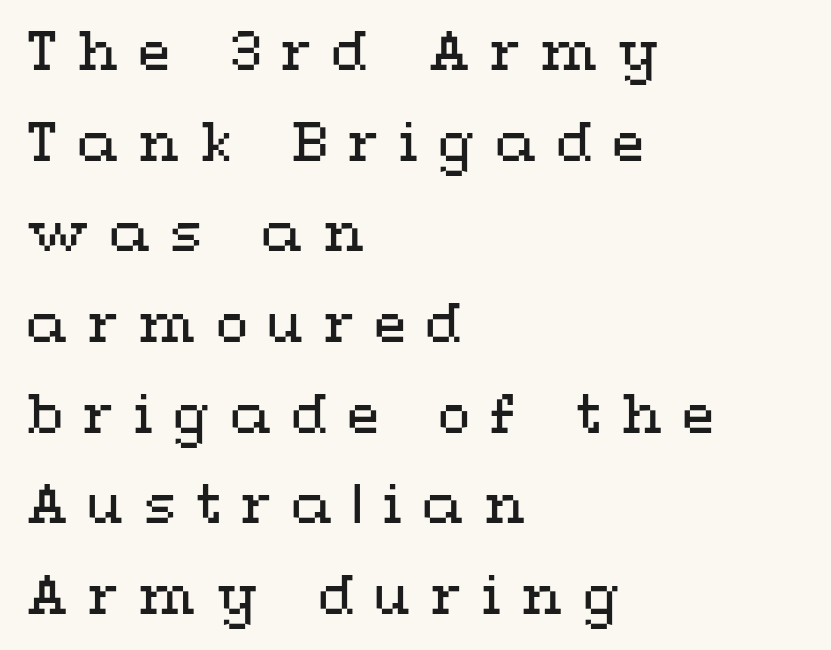
Notice how the passage keeps a crisp vertical edge on the left only. The passage shown is typed in a proportional face where columns would drift. The tracking reads as deliberately expanded to a designer's eye. Each row of text sits above clean, open space. Stems here are at most as thick as an everyday book face.
